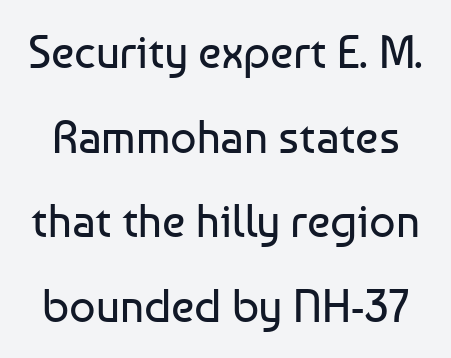
Q: Is the text bold? A: No.
Q: Is the text italic (slanted)? A: No, it is upright.
Q: Is the typeface a serif or a sans-serif typeface? A: Sans-serif.
Q: Is the text underlined? A: No.
Q: Is the spacing between letters normal or unusually wide? A: Normal.
Q: Width (condensed, normal, or wide)? A: Normal.
Q: Stroke contrast? A: Low.
Q: x-height? A: Medium.
Q: Monospaced? A: No.
